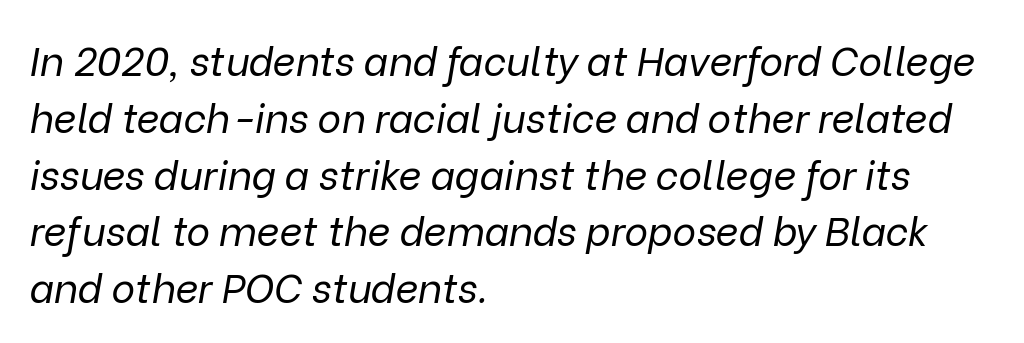
Q: Is the text bold? A: No.
Q: Is the text italic (slanted)? A: Yes, it leans right by about 9 degrees.
Q: Is the text underlined? A: No.
Q: How is the paragraph aligned? A: Left-aligned.
Q: Is the spacing between letters normal or unusually wide? A: Normal.
Q: Is the spacing between lines tight, normal or loose? A: Normal.
Q: Width (condensed, normal, or wide)? A: Normal.
Q: Stroke contrast? A: Low.
Q: x-height? A: Medium.
Q: Monospaced? A: No.
